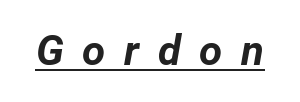
The image shows 42 px bold type, italic (leaning right); set unusually wide letter spacing (+0.44 em), underlined; low stroke contrast and a medium x-height.
